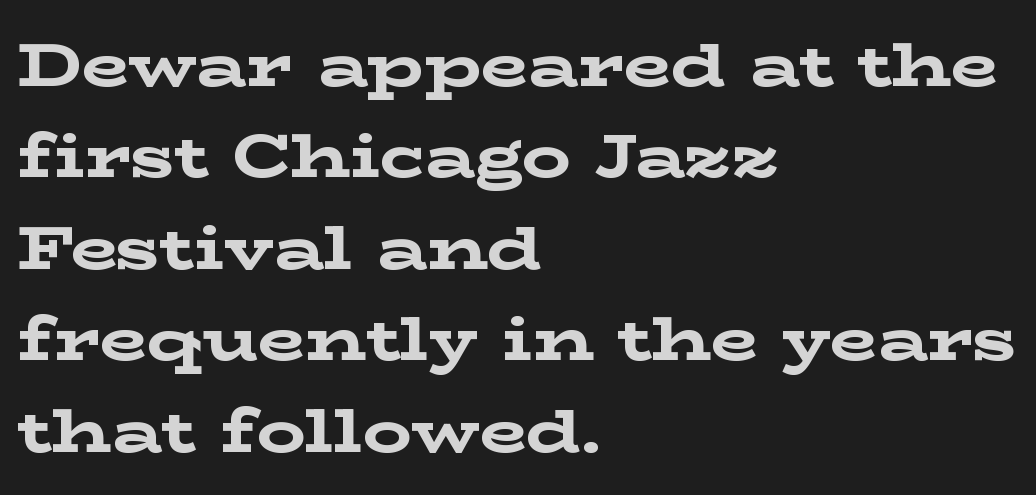
The image shows 61 px bold, wide serif type, upright; set left-aligned, normal line spacing (1.5x), normal letter spacing, not underlined; low stroke contrast and a medium x-height.
